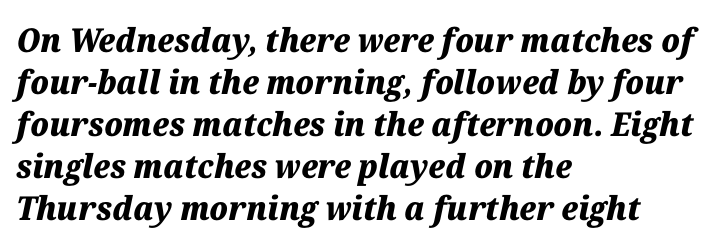
{"italic": "yes", "lean": "right", "slant_degrees": 12, "bold": "yes", "weight": "heavy", "width": "normal", "stroke_contrast": "medium", "x_height": "medium", "monospaced": "no", "underline": "no", "align": "left", "line_spacing": "normal", "line_spacing_ratio": 1.27, "letter_spacing": "normal", "letter_spacing_em": 0.0, "glyph_px": 33}
